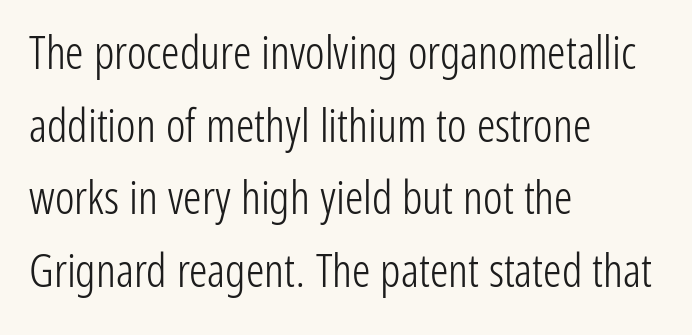
{"serif": "no", "italic": "no", "bold": "no", "weight": "light", "width": "condensed", "stroke_contrast": "low", "x_height": "medium", "monospaced": "no", "underline": "no", "align": "left", "line_spacing": "normal", "line_spacing_ratio": 1.58, "letter_spacing": "normal", "letter_spacing_em": 0.0, "glyph_px": 46}
